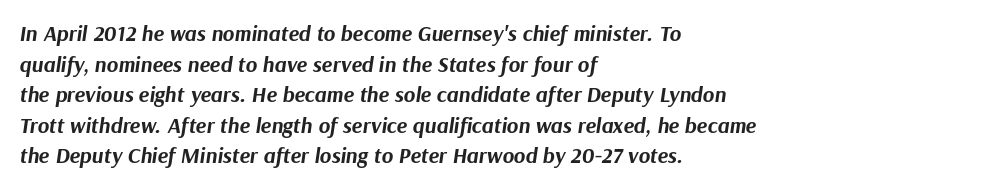
The image shows 22 px bold type, italic (leaning right); set left-aligned, normal line spacing (1.39x), normal letter spacing, not underlined.
